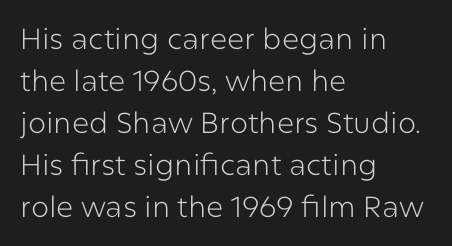
Q: Is the text bold? A: No.
Q: Is the text italic (slanted)? A: No, it is upright.
Q: Is the typeface a serif or a sans-serif typeface? A: Sans-serif.
Q: Is the text underlined? A: No.
Q: How is the paragraph aligned? A: Left-aligned.
Q: Is the spacing between letters normal or unusually wide? A: Normal.
Q: Is the spacing between lines tight, normal or loose? A: Normal.
Q: Width (condensed, normal, or wide)? A: Normal.
Q: Stroke contrast? A: Low.
Q: x-height? A: Medium.
Q: Monospaced? A: No.
